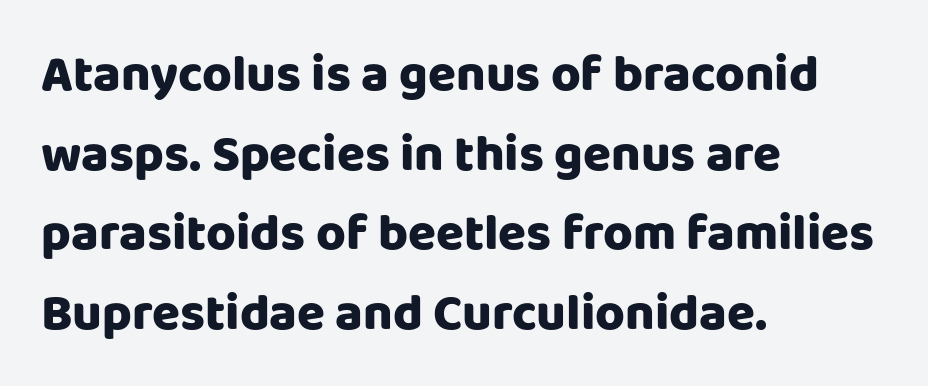
Q: Is the text italic (slanted)? A: No, it is upright.
Q: Is the typeface a serif or a sans-serif typeface? A: Sans-serif.
Q: Is the text underlined? A: No.
Q: How is the paragraph aligned? A: Left-aligned.
Q: Is the spacing between letters normal or unusually wide? A: Normal.
Q: Is the spacing between lines tight, normal or loose? A: Normal.
Q: Width (condensed, normal, or wide)? A: Normal.
Q: Stroke contrast? A: Low.
Q: x-height? A: Large.
Q: Monospaced? A: No.
